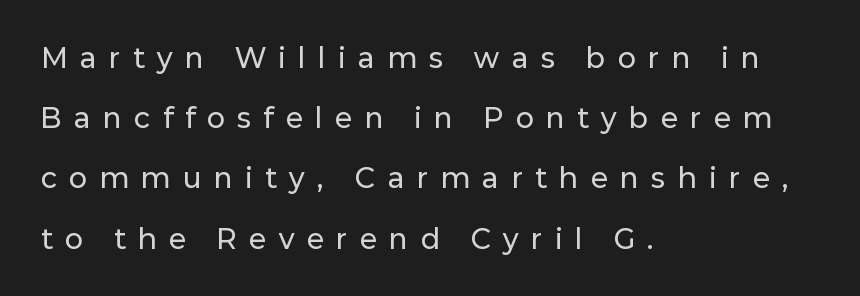
Visually the block forms a straight wall on the left and a jagged coastline on the right. Loosely led — the rows are spread out. Here the glyphs are tracked loosely, breaking word shapes into spaced letters. Nope, not italic — everything's standing straight.
